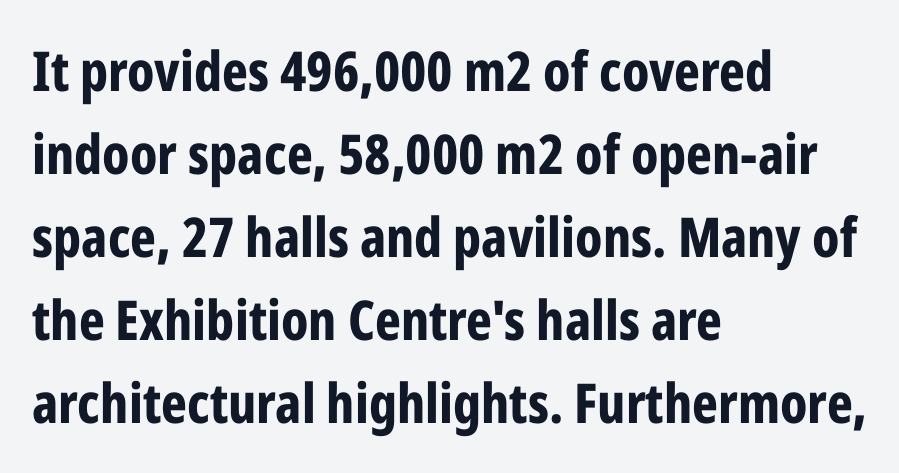
The image shows 55 px bold, condensed sans-serif type, upright; set left-aligned, normal line spacing (1.51x), normal letter spacing, not underlined; low stroke contrast and a medium x-height.
